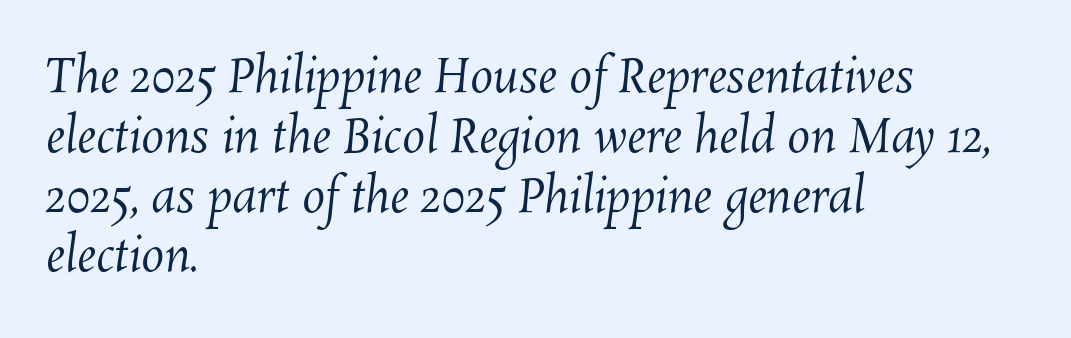
{"bold": "no", "weight": "regular", "width": "normal", "stroke_contrast": "medium", "x_height": "medium", "monospaced": "no", "underline": "no", "align": "left", "line_spacing": "normal", "line_spacing_ratio": 1.3, "letter_spacing": "normal", "letter_spacing_em": 0.0, "glyph_px": 46}
